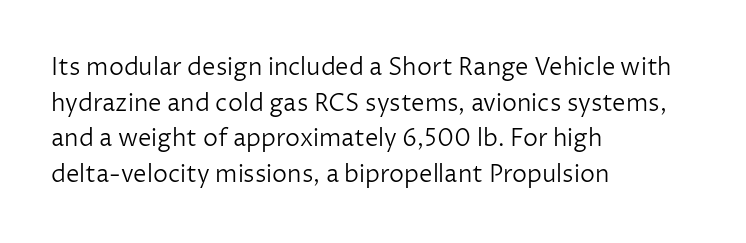
No italicization has been applied; the sample stays upright. Each line starts at the same left margin while the right side varies. Weight: regular or lighter. Compared with typical paragraphs, the rows here are spaced about the same. No extra tracking has been applied to these lines. Any mark beneath the type? The region is blank.
